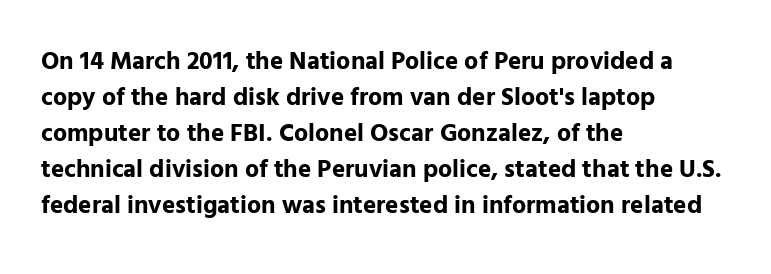
The image shows 25 px bold type, upright; set left-aligned, normal line spacing (1.44x), normal letter spacing, not underlined.
